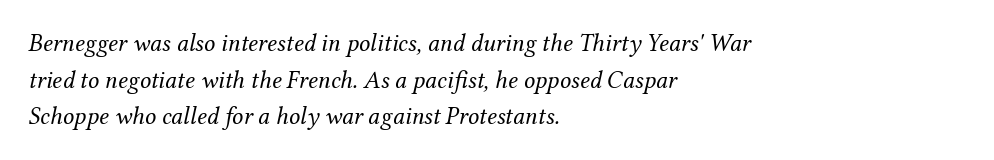
The image shows 25 px text type, italic (leaning right); set left-aligned, normal line spacing (1.47x), normal letter spacing, not underlined.
